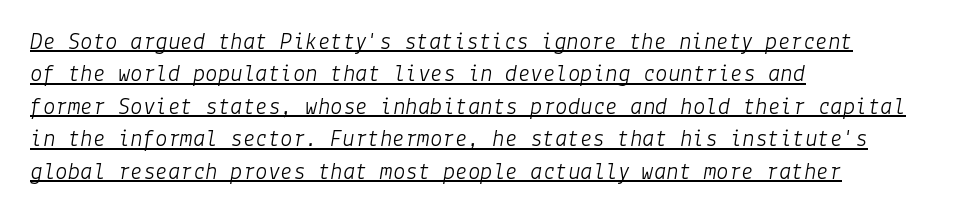
Summary of vertical rhythm: regular, with standard interline spacing. Short note: letters normally spaced. The cut favours lightness, reaching ordinary text weight at its darkest. Line starts are locked; line ends wander.
